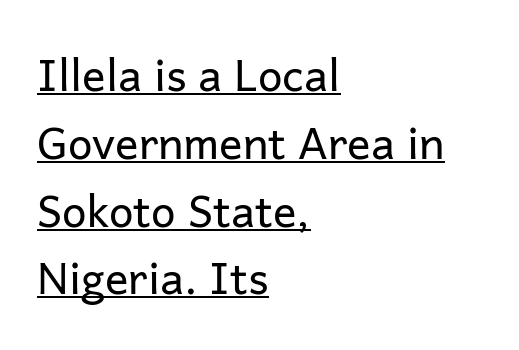
Q: Is the text bold? A: No.
Q: Is the text italic (slanted)? A: No, it is upright.
Q: Is the typeface a serif or a sans-serif typeface? A: Sans-serif.
Q: Is the text underlined? A: Yes.
Q: How is the paragraph aligned? A: Left-aligned.
Q: Is the spacing between letters normal or unusually wide? A: Normal.
Q: Is the spacing between lines tight, normal or loose? A: Normal.
Q: Width (condensed, normal, or wide)? A: Normal.
Q: Stroke contrast? A: Low.
Q: x-height? A: Medium.
Q: Monospaced? A: No.
